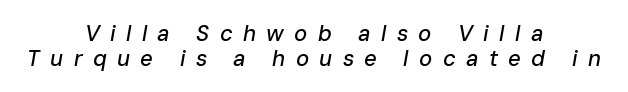
{"italic": "yes", "lean": "right", "slant_degrees": 10, "underline": "no", "align": "center", "line_spacing": "tight", "line_spacing_ratio": 1.13, "letter_spacing": "wide", "letter_spacing_em": 0.47, "glyph_px": 22}
